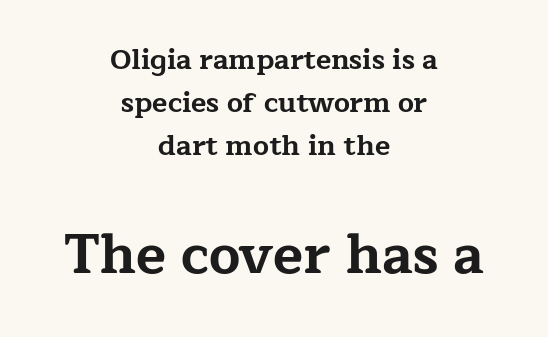
The typography opts for an upright posture over an oblique one. Small over large — that's the arrangement of the two blocks here. Strokes here are thick enough to call this a true bold. The rendering shows small feet on the letterforms — a serif design. Bare-footed words on every line.
